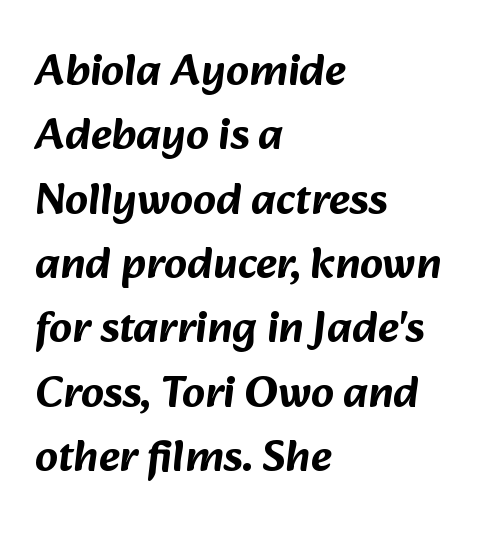
Classification — sans serif. Typeset ragged right — the left edge is the straight one. A typesetter would call this zero additional tracking. Lines of text with bare space underneath. Reading down the column, the eye jumps a familiar distance to each next line. Note the varied advance widths — an 'i' is clearly narrower than an 'm'.
